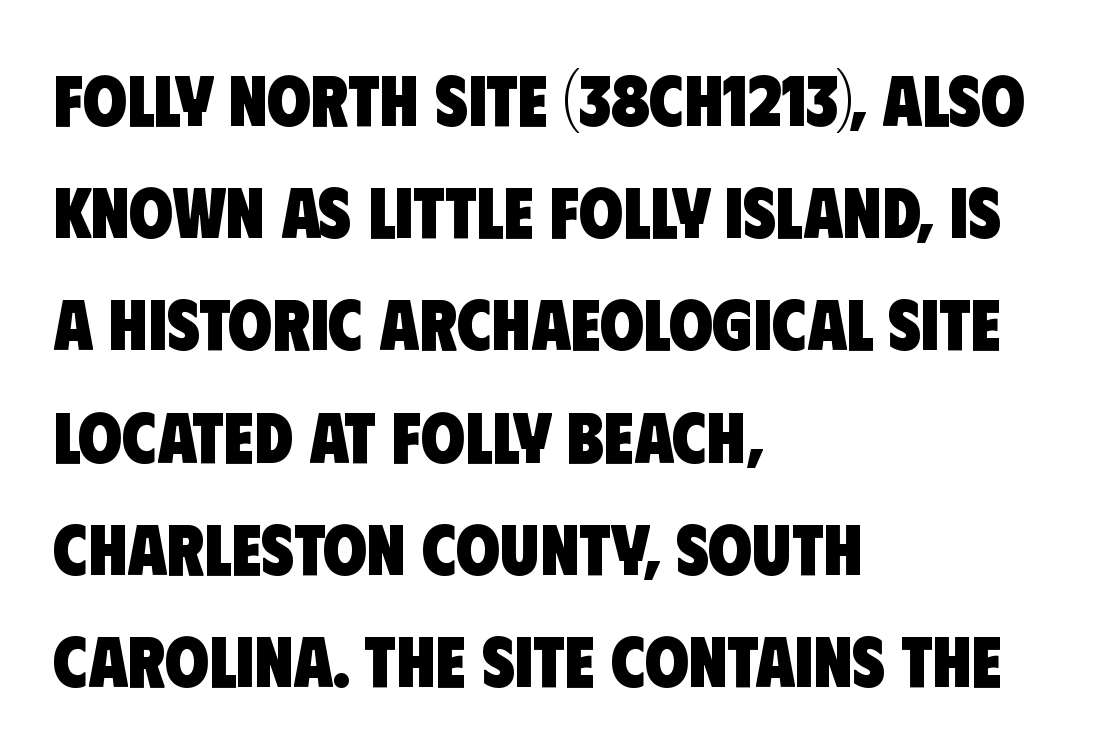
Do the characters align in a grid? No, the font is proportional. The typesetting leans heavy: a genuine bold. Is there much room between lines? A standard amount, neither cramped nor airy. These lines keep a tight, regular rhythm from letter to letter.
